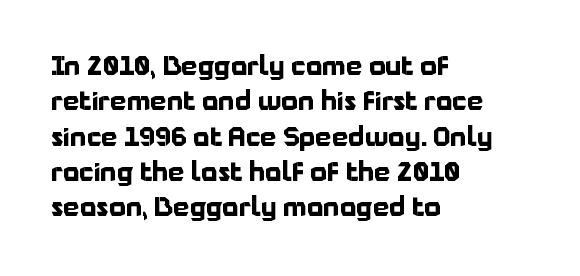
Q: Is the text bold? A: Yes.
Q: Is the text italic (slanted)? A: No, it is upright.
Q: Is the text underlined? A: No.
Q: How is the paragraph aligned? A: Left-aligned.
Q: Is the spacing between letters normal or unusually wide? A: Normal.
Q: Is the spacing between lines tight, normal or loose? A: Normal.
